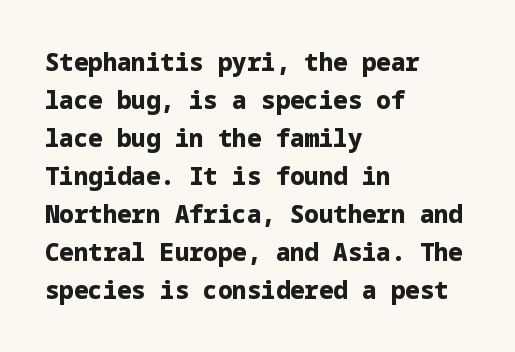
The space between consecutive lines is moderate. Alignment: flush left. The passage shown is not underscored anywhere. The type is set solid horizontally, with unmodified tracking. The characters look thick and weighty, a clear bold. Unlike italic type, these characters show no tilt at all.
